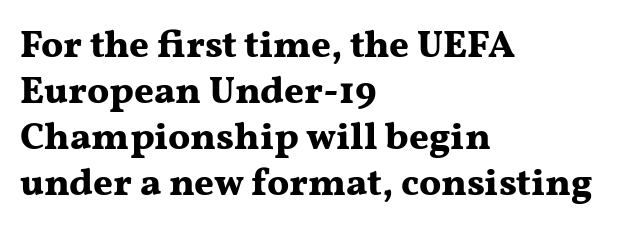
Q: Is the text bold? A: Yes.
Q: Is the text italic (slanted)? A: No, it is upright.
Q: Is the typeface a serif or a sans-serif typeface? A: Serif.
Q: Is the text underlined? A: No.
Q: How is the paragraph aligned? A: Left-aligned.
Q: Is the spacing between letters normal or unusually wide? A: Normal.
Q: Width (condensed, normal, or wide)? A: Wide.
Q: Stroke contrast? A: Medium.
Q: x-height? A: Medium.
Q: Monospaced? A: No.
